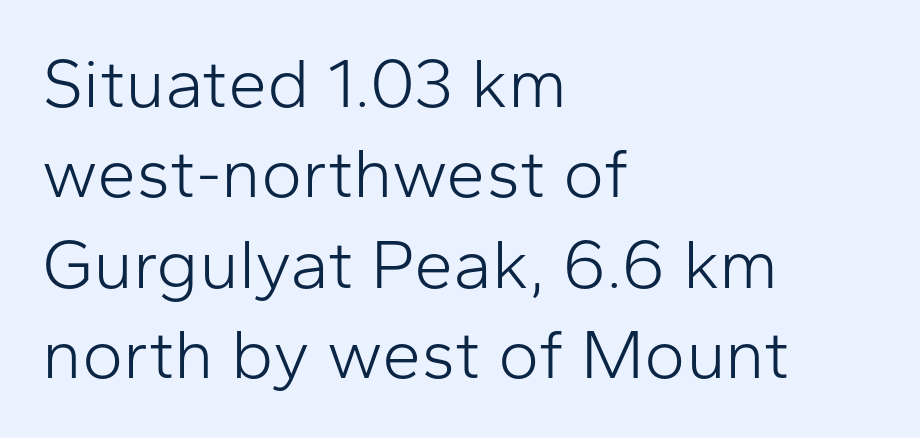
Q: Is the text bold? A: No.
Q: Is the text italic (slanted)? A: No, it is upright.
Q: Is the typeface a serif or a sans-serif typeface? A: Sans-serif.
Q: Is the text underlined? A: No.
Q: How is the paragraph aligned? A: Left-aligned.
Q: Is the spacing between letters normal or unusually wide? A: Normal.
Q: Is the spacing between lines tight, normal or loose? A: Normal.
Q: Width (condensed, normal, or wide)? A: Normal.
Q: Stroke contrast? A: Low.
Q: x-height? A: Medium.
Q: Monospaced? A: No.
